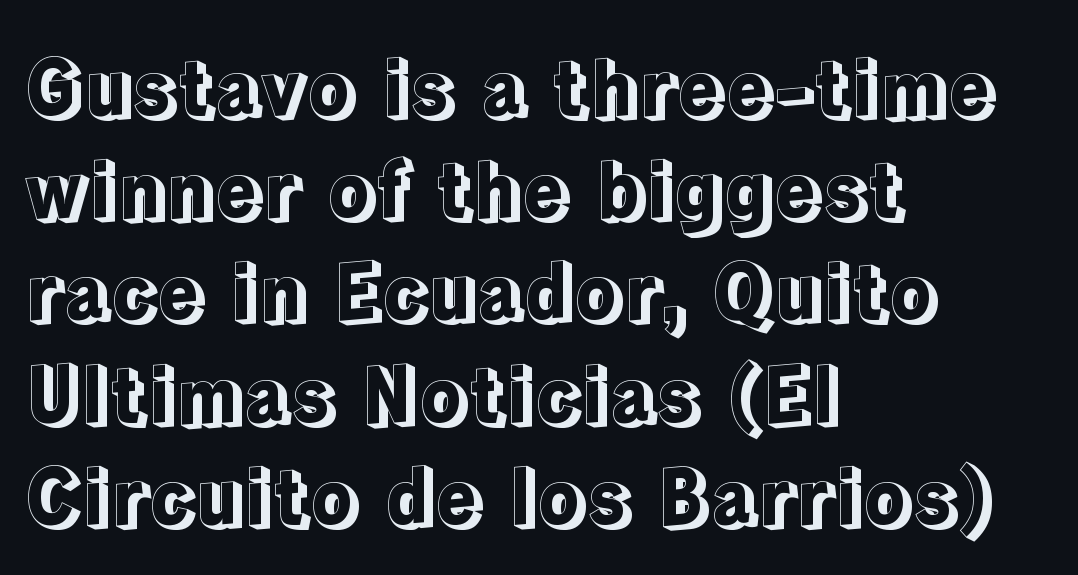
{"italic": "no", "width": "normal", "x_height": "medium", "monospaced": "no", "underline": "no", "align": "left", "line_spacing": "normal", "line_spacing_ratio": 1.31, "letter_spacing": "normal", "letter_spacing_em": 0.0, "glyph_px": 78}
